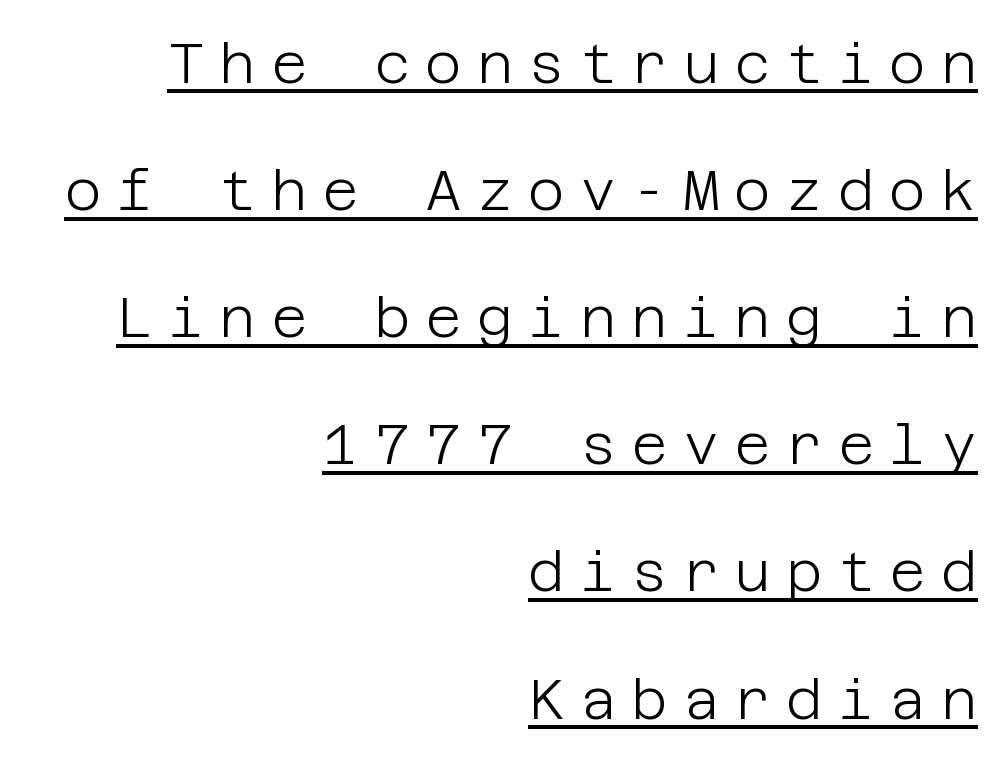
The image shows 56 px light sans-serif type, upright; set right-aligned, loose line spacing (2.27x), unusually wide letter spacing (+0.27 em), underlined; low stroke contrast and a large x-height.
